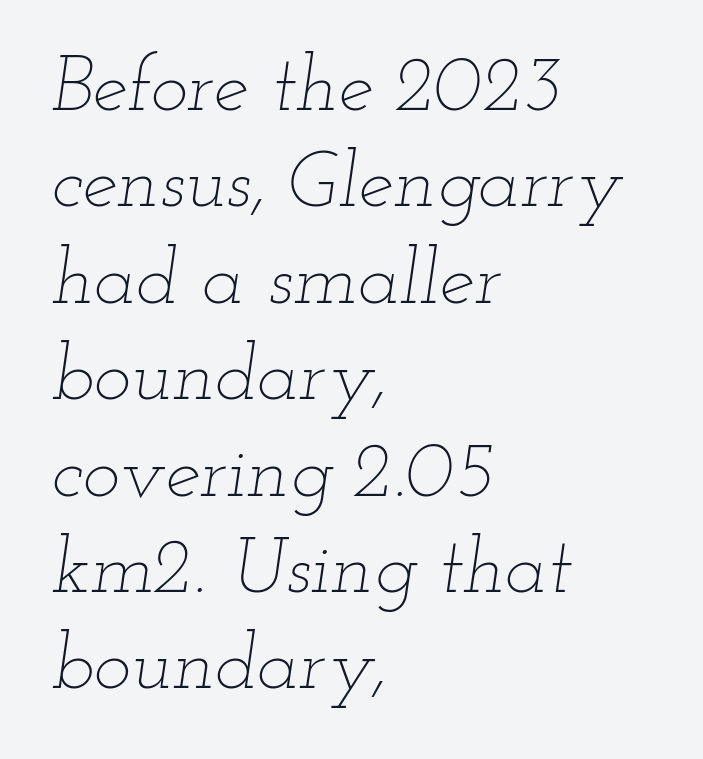
Q: Is the text bold? A: No.
Q: Is the text italic (slanted)? A: Yes, it leans right by about 12 degrees.
Q: Is the text underlined? A: No.
Q: How is the paragraph aligned? A: Left-aligned.
Q: Is the spacing between letters normal or unusually wide? A: Normal.
Q: Width (condensed, normal, or wide)? A: Wide.
Q: Stroke contrast? A: Low.
Q: x-height? A: Small.
Q: Monospaced? A: No.
